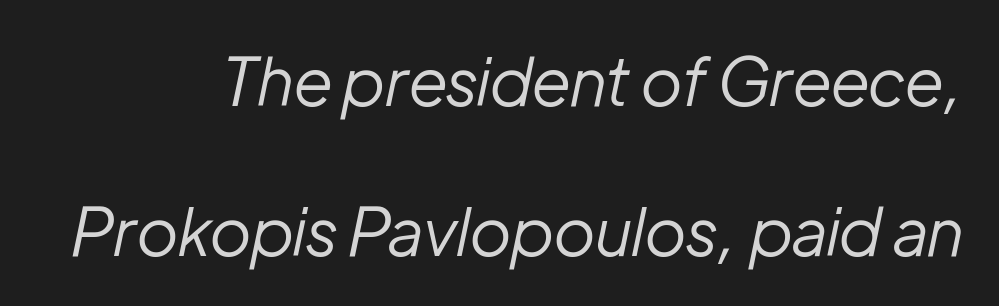
The image shows 66 px regular-weight type, italic (leaning right); set loose line spacing (2.27x), normal letter spacing, not underlined; low stroke contrast and a medium x-height.
